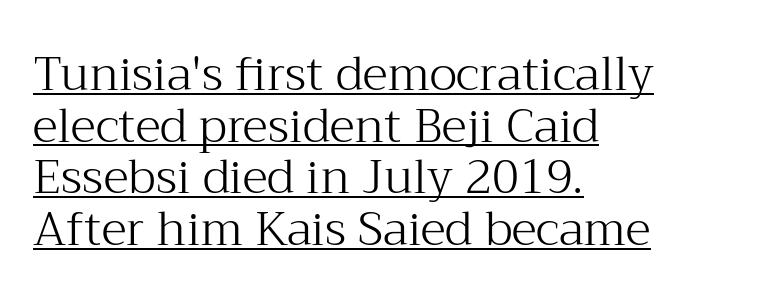
{"serif": "yes", "italic": "no", "bold": "no", "weight": "light", "width": "normal", "stroke_contrast": "medium", "x_height": "medium", "monospaced": "no", "underline": "yes", "align": "left", "line_spacing": "tight", "line_spacing_ratio": 1.1, "letter_spacing": "normal", "letter_spacing_em": 0.0, "glyph_px": 47}
